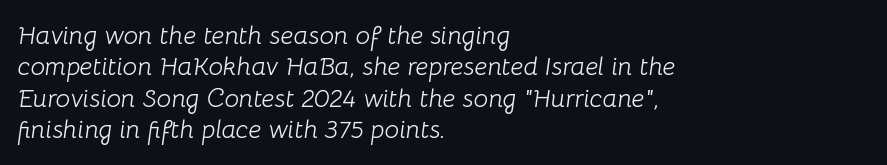
Q: Is the text bold? A: No.
Q: Is the text italic (slanted)? A: Yes, it leans right by about 8 degrees.
Q: Is the text underlined? A: No.
Q: How is the paragraph aligned? A: Left-aligned.
Q: Is the spacing between letters normal or unusually wide? A: Normal.
